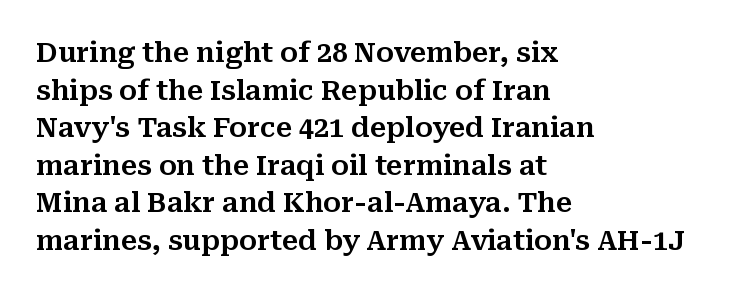
The image shows 27 px text type, upright; set left-aligned, normal line spacing (1.39x), normal letter spacing, not underlined.
